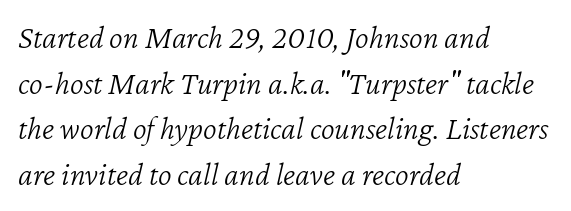
{"italic": "yes", "lean": "right", "slant_degrees": 12, "bold": "no", "weight": "light", "width": "normal", "stroke_contrast": "low", "x_height": "medium", "monospaced": "no", "underline": "no", "align": "left", "line_spacing": "normal", "line_spacing_ratio": 1.38, "letter_spacing": "normal", "letter_spacing_em": 0.0, "glyph_px": 33}
